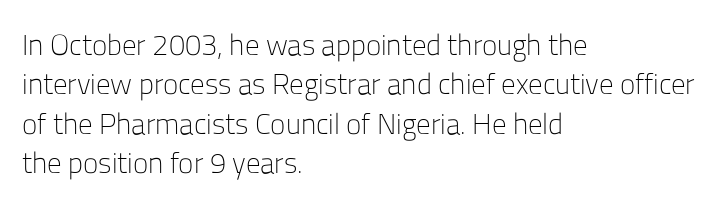
The string is rendered with underlining switched off. Summary of vertical rhythm: regular, with standard interline spacing. Typographically, this falls in the sans-serif category. Typeset ragged right — the left edge is the straight one.
